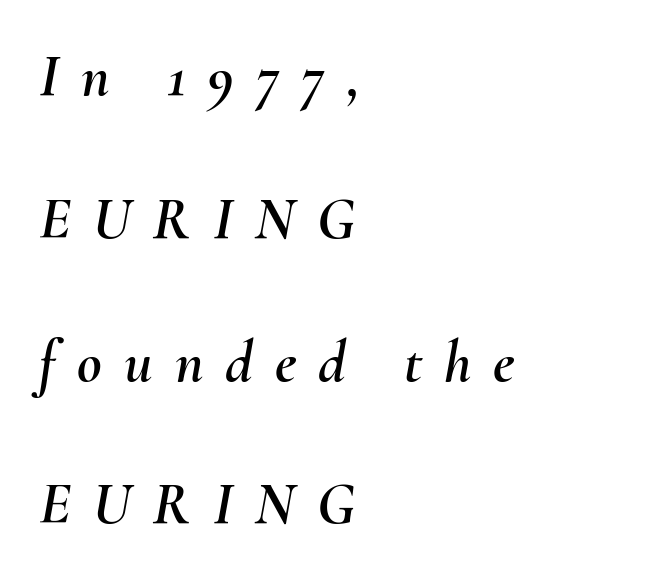
{"italic": "yes", "lean": "right", "slant_degrees": 10, "width": "normal", "stroke_contrast": "medium", "x_height": "small", "monospaced": "no", "underline": "no", "align": "left", "line_spacing": "loose", "line_spacing_ratio": 2.38, "letter_spacing": "wide", "letter_spacing_em": 0.37, "glyph_px": 60}
